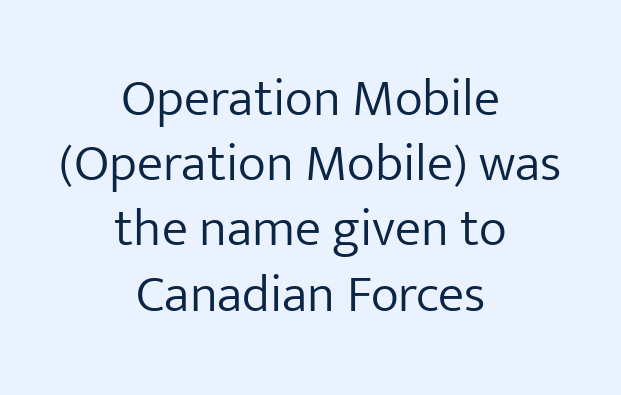
Lines of text with bare space underneath. This reads as an unemphasized weight, regular at the heaviest. Line starts and ends both wander, symmetrically. Each word holds together tightly as a unit, with standard inter-letter gaps. No feet cap the strokes, marking this as sans-serif type.
